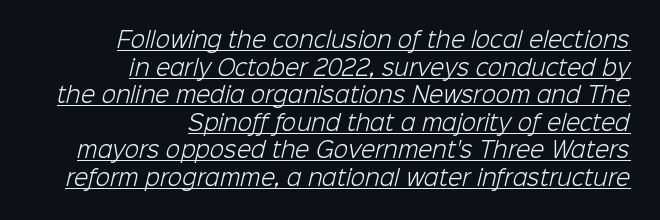
Q: Is the text bold? A: No.
Q: Is the text underlined? A: Yes.
Q: How is the paragraph aligned? A: Right-aligned.
Q: Is the spacing between letters normal or unusually wide? A: Normal.
Q: Is the spacing between lines tight, normal or loose? A: Normal.
